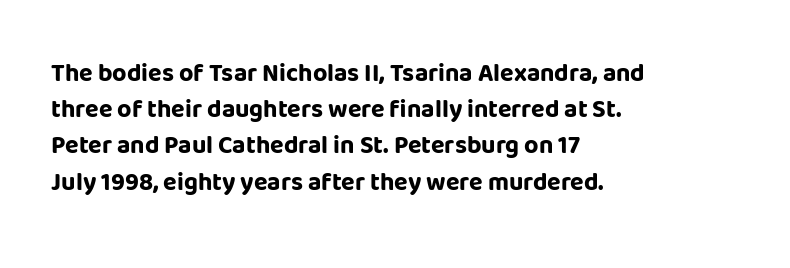
Typesetter's note: full bold, strokes at maximum text heaviness. Rendered with straight, roman letterforms. The line-height multiplier appears to be the usual default. Words appear dense and cohesive because spacing is normal. A student would call this left alignment; a typographer would say flush left, rag right. The baseline area is clear.
